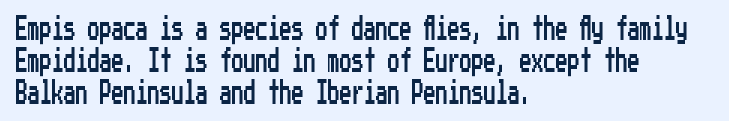
The image shows 24 px text type, upright; set left-aligned, normal line spacing (1.34x), normal letter spacing, not underlined.
